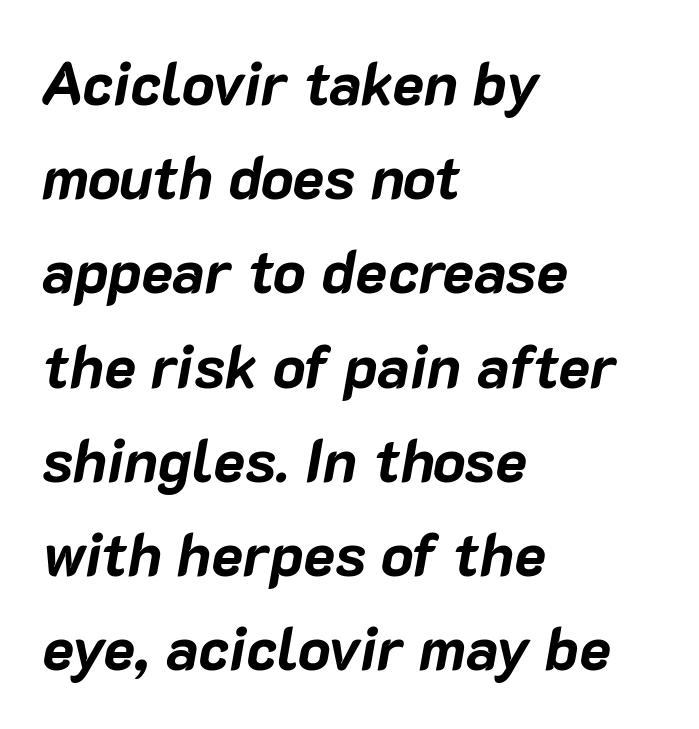
The whole block is typeset with a tilt. Pretty heavy lettering here — definitely bold. The lines are quadded left. This rendering features lettering with no underline.
